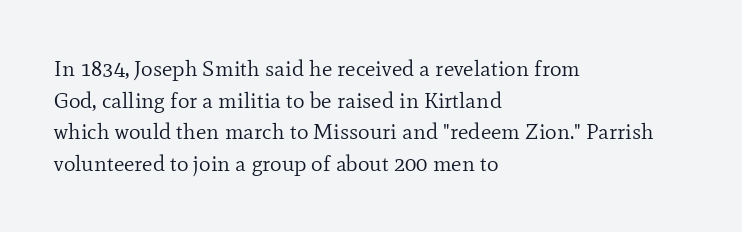
Ordinary non-slanted type is in use. Whoever set this chose a conventional vertical rhythm. Nothing unusual about the tracking: characters are spaced as the font intends. Every row of glyphs begins at an identical x-position on the left.
